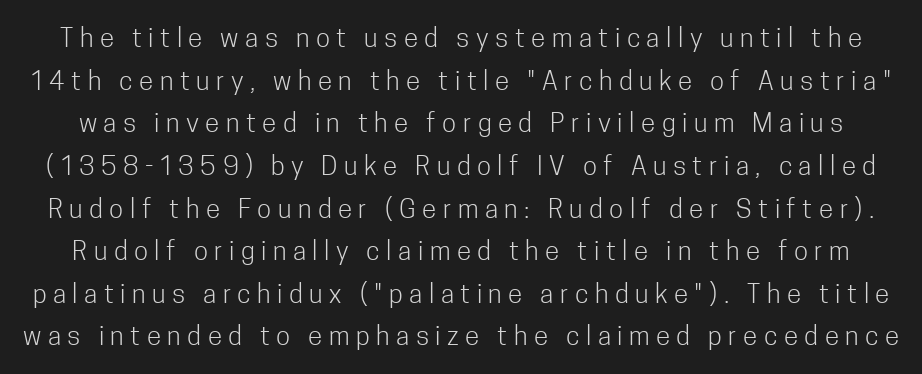
Q: Is the text bold? A: No.
Q: Is the text italic (slanted)? A: No, it is upright.
Q: Is the text underlined? A: No.
Q: Is the spacing between letters normal or unusually wide? A: Unusually wide.
Q: Is the spacing between lines tight, normal or loose? A: Normal.
